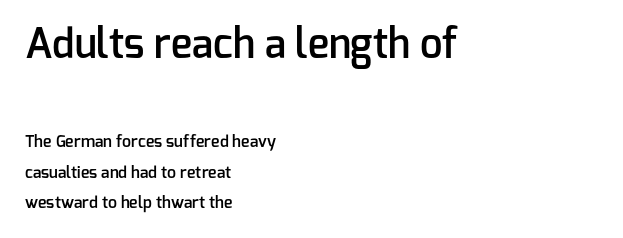
{"serif": "no", "italic": "no", "bold": "semi", "weight": "semibold", "width": "normal", "stroke_contrast": "low", "x_height": "medium", "monospaced": "no", "underline": "no", "align": "left", "line_spacing": "loose", "line_spacing_ratio": 1.92, "letter_spacing": "normal", "letter_spacing_em": 0.0, "larger_block": "first", "size_ratio": 2.5, "glyph_px": 40}
